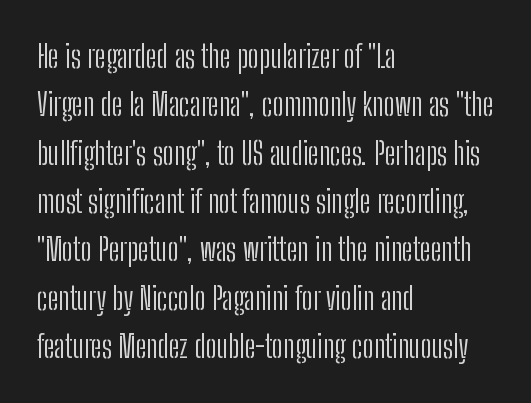
The image shows 31 px light, condensed sans-serif type, upright; set left-aligned, normal line spacing (1.56x), normal letter spacing, not underlined; low stroke contrast and a medium x-height.
